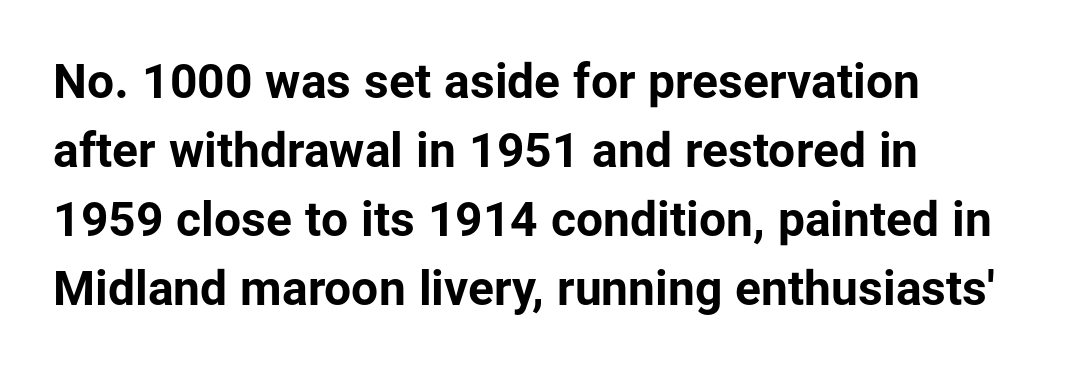
These lines were composed using upright roman letters. The rendering uses a moderate line-height, typical for paragraphs. The paragraph has a hard left edge and a soft right edge. Is the letter spacing exaggerated? No — it looks like the ordinary default. The sample has been set heavy, in full bold. Plain, unruled lines of type.
